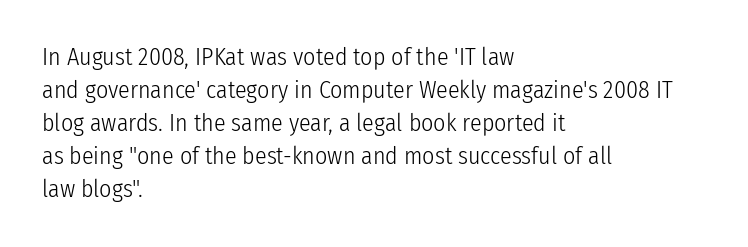
{"italic": "no", "bold": "no", "underline": "no", "align": "left", "line_spacing": "normal", "line_spacing_ratio": 1.38, "letter_spacing": "normal", "letter_spacing_em": 0.0, "glyph_px": 24}
